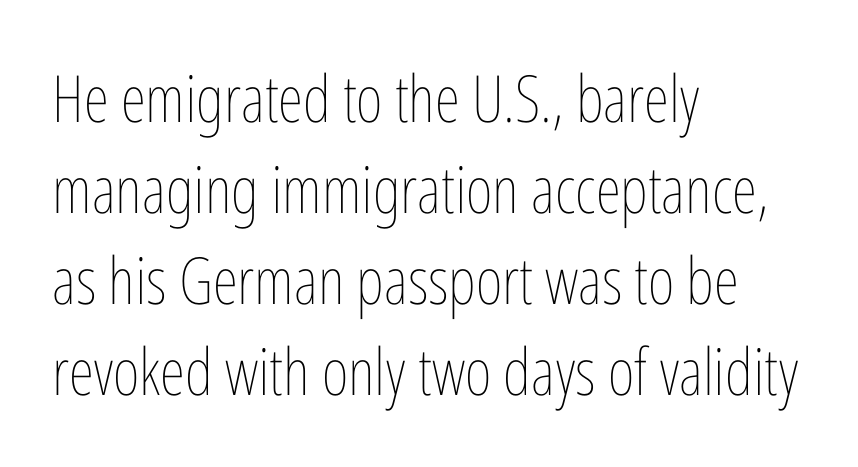
Letters rest on an invisible, unmarked baseline. When letters stand straight like this, we call the style roman or upright. No heavy texture on the line: the type isn't bold. The passage shown has conventional tracking throughout.
